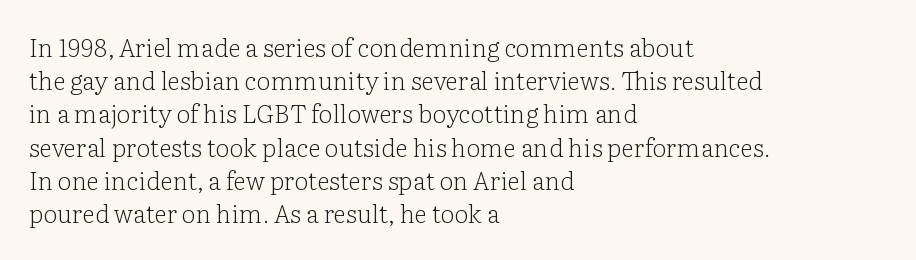
These lines sit exactly where default settings would place them. Decoration check: the copy has no underline. The typeface has the unassuming heft of standard copy or less. Horizontal alignment here is leftward, the default for most running prose.
